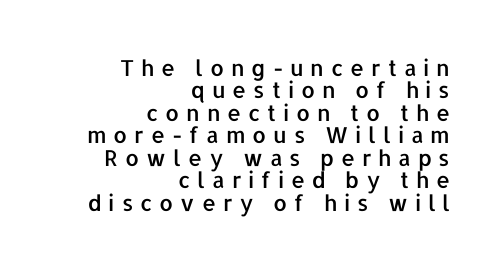
Posture: vertical. Line ends are locked; line starts wander. Glance below the letters and you will spot only blank space. Here the glyphs are tracked loosely, breaking word shapes into spaced letters. If you measured baseline to baseline, you'd find a short distance.
